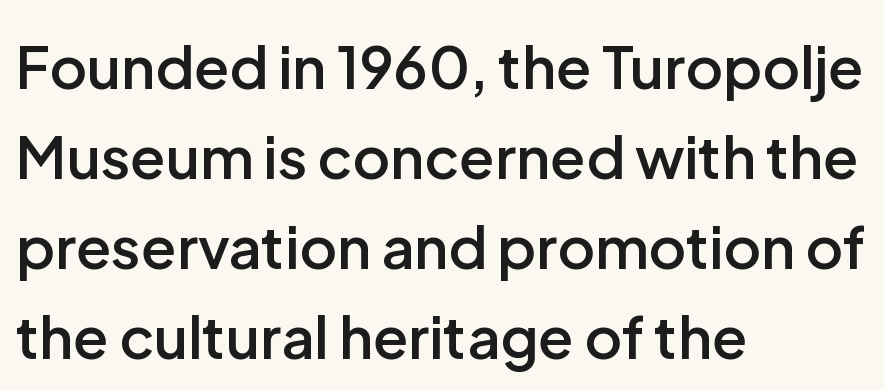
Glyph-to-glyph distance matches everyday printed text. Its strokes are somewhat broadened, the hallmark of semibold type. A typesetter would call this proportional, since set widths differ per character. The setting favours the left margin, as ordinary paragraphs usually do. Nope, not italic — everything's standing straight.
